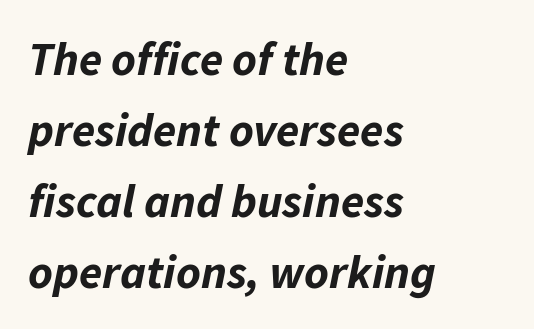
The space between consecutive lines is moderate. Notice how the stems are inclined rather than vertical — that's the hallmark of italics. Layout note: lines flush left. These lines are rendered in a variable-pitch font. Plenty of ink on the page — the face is bold.
